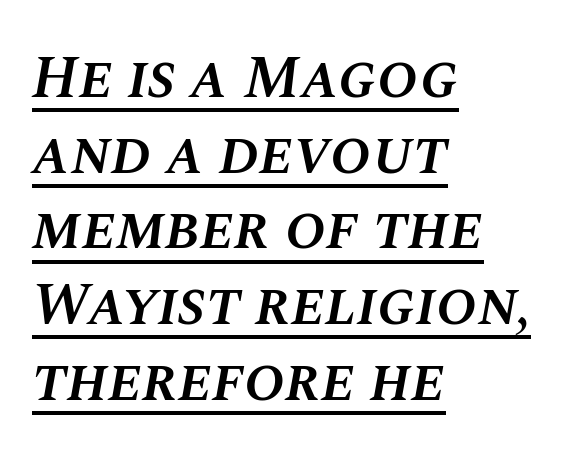
{"italic": "yes", "lean": "right", "slant_degrees": 10, "bold": "semi", "weight": "semibold", "width": "normal", "stroke_contrast": "medium", "x_height": "large", "monospaced": "no", "underline": "yes", "align": "left", "line_spacing_ratio": 1.24, "letter_spacing": "normal", "letter_spacing_em": 0.0, "glyph_px": 61}
